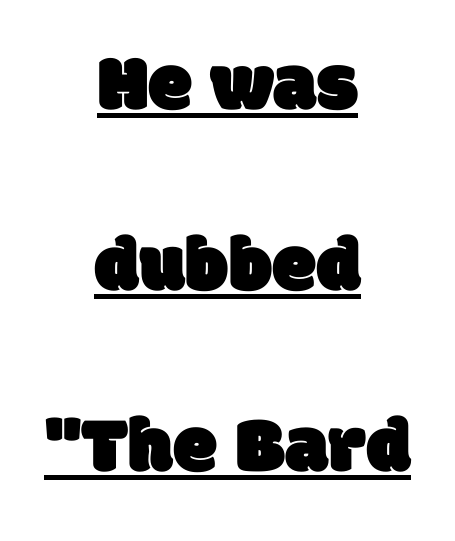
The image shows 80 px sans-serif type; set centered, loose line spacing (2.26x), normal letter spacing, underlined; low stroke contrast and a large x-height.
